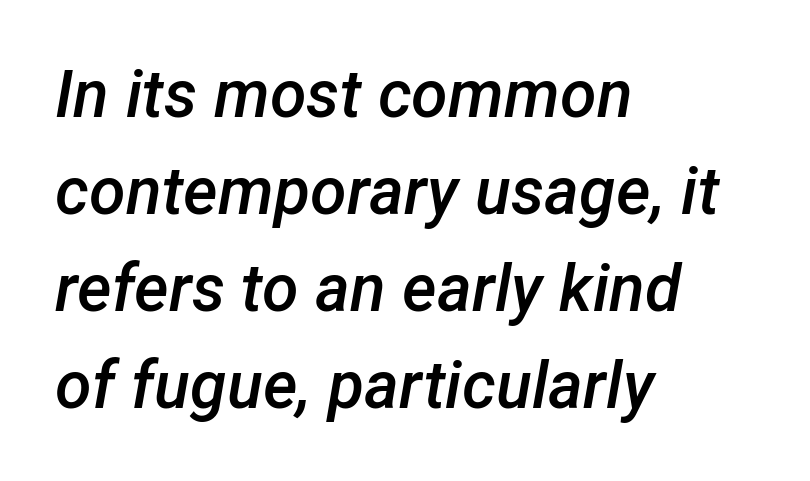
Honestly, the row spacing looks completely unremarkable. Bare-footed words on every line. Think of a printed novel: that variable character pitch is what you see here. The passage is arranged the way most books set body copy — flush left. Spacing between characters is what you'd get straight out of the box.
